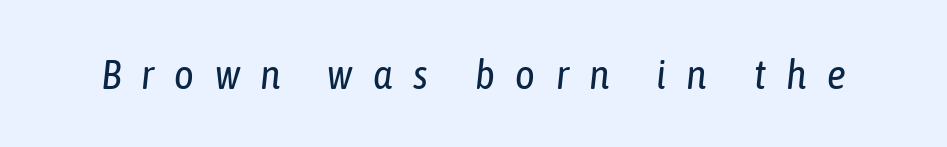
Q: Is the text bold? A: No.
Q: Is the text italic (slanted)? A: Yes, it leans right by about 6 degrees.
Q: Is the text underlined? A: No.
Q: Is the spacing between letters normal or unusually wide? A: Unusually wide.
Q: Width (condensed, normal, or wide)? A: Condensed.
Q: Stroke contrast? A: Low.
Q: x-height? A: Medium.
Q: Monospaced? A: No.
